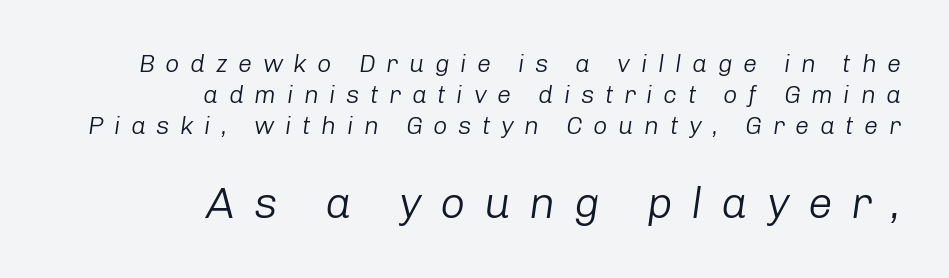
The image shows 44 px light type, italic (leaning right); set right-aligned, line spacing 1.24x, unusually wide letter spacing (+0.42 em), not underlined; the second (bottom) block is 1.76x larger; low stroke contrast and a medium x-height.
